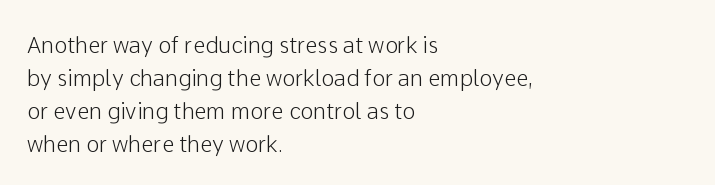
A clean baseline with only descenders dipping below it. Standard letterfit; no display-style spreading of the glyphs. Notice how descenders clear the ascenders below comfortably — that's standard leading. It's the straight-up-and-down kind of type. Does the copy run flush right? No — it runs flush left.
